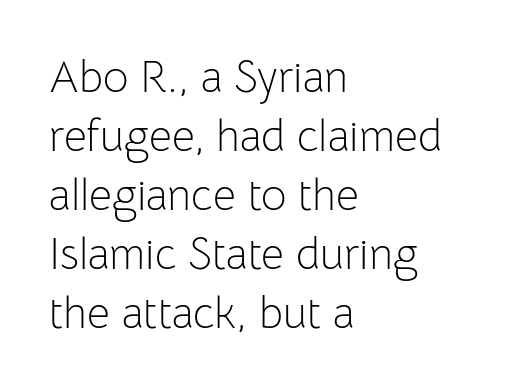
Q: Is the text bold? A: No.
Q: Is the text italic (slanted)? A: No, it is upright.
Q: Is the typeface a serif or a sans-serif typeface? A: Sans-serif.
Q: Is the text underlined? A: No.
Q: How is the paragraph aligned? A: Left-aligned.
Q: Is the spacing between letters normal or unusually wide? A: Normal.
Q: Is the spacing between lines tight, normal or loose? A: Normal.
Q: Width (condensed, normal, or wide)? A: Normal.
Q: Stroke contrast? A: Low.
Q: x-height? A: Medium.
Q: Monospaced? A: No.
